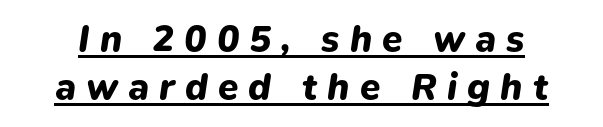
Q: Is the text bold? A: Yes.
Q: Is the text italic (slanted)? A: Yes, it leans right by about 9 degrees.
Q: Is the text underlined? A: Yes.
Q: Is the spacing between letters normal or unusually wide? A: Unusually wide.
Q: Is the spacing between lines tight, normal or loose? A: Normal.
Q: Width (condensed, normal, or wide)? A: Normal.
Q: Stroke contrast? A: Low.
Q: x-height? A: Medium.
Q: Monospaced? A: No.
